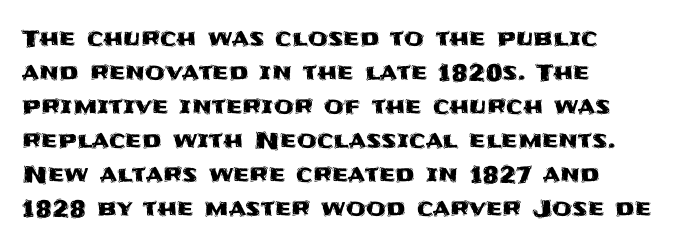
Q: Is the text italic (slanted)? A: No, it is upright.
Q: Is the text underlined? A: No.
Q: How is the paragraph aligned? A: Left-aligned.
Q: Is the spacing between letters normal or unusually wide? A: Normal.
Q: Is the spacing between lines tight, normal or loose? A: Normal.
